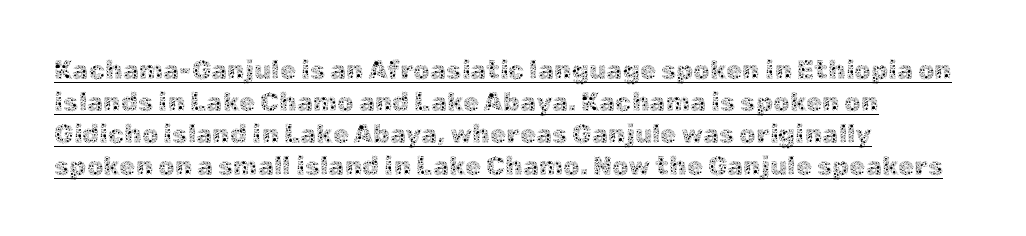
The image shows 26 px text type, upright; set left-aligned, line spacing 1.23x, normal letter spacing, underlined.
